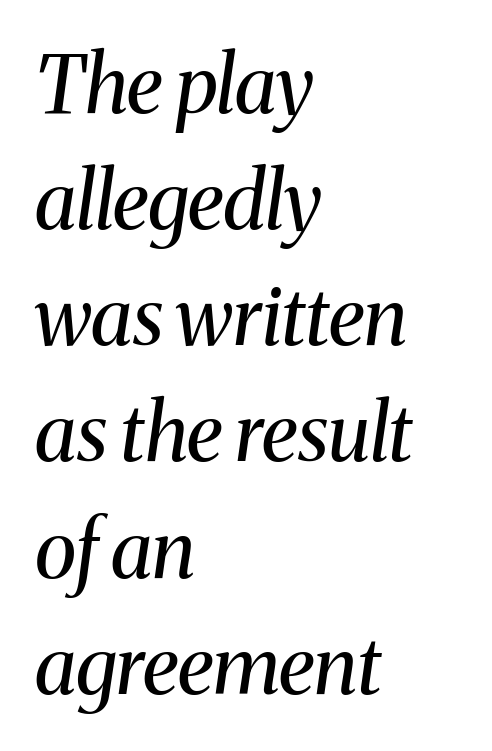
The letters are slanted; this is an italic face. Classification — serif. Evenly set lines give the paragraph a standard silhouette. Ink coverage per letter is moderate at most. Leftover space on each line is placed entirely after the last word. Descender tails drop into unmarked territory.
